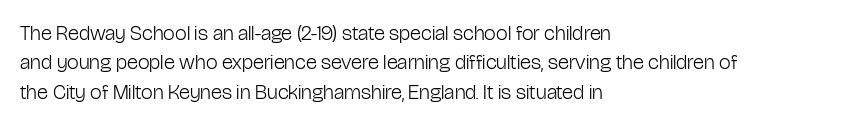
Q: Is the text bold? A: No.
Q: Is the text italic (slanted)? A: No, it is upright.
Q: Is the text underlined? A: No.
Q: How is the paragraph aligned? A: Left-aligned.
Q: Is the spacing between letters normal or unusually wide? A: Normal.
Q: Is the spacing between lines tight, normal or loose? A: Normal.
